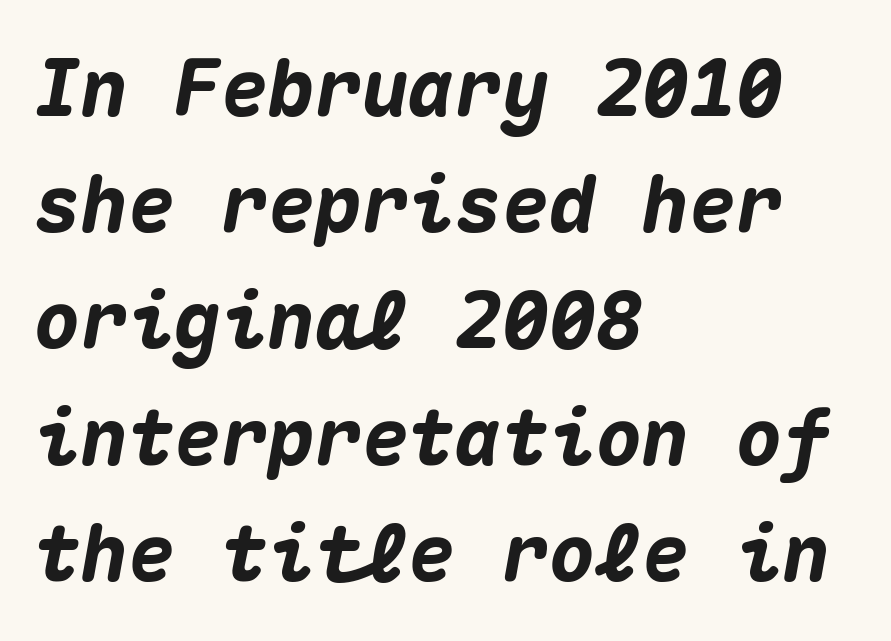
The image shows 78 px heavy type, italic (leaning right), monospaced; set left-aligned, normal line spacing (1.49x), normal letter spacing, not underlined; medium stroke contrast and a medium x-height.
